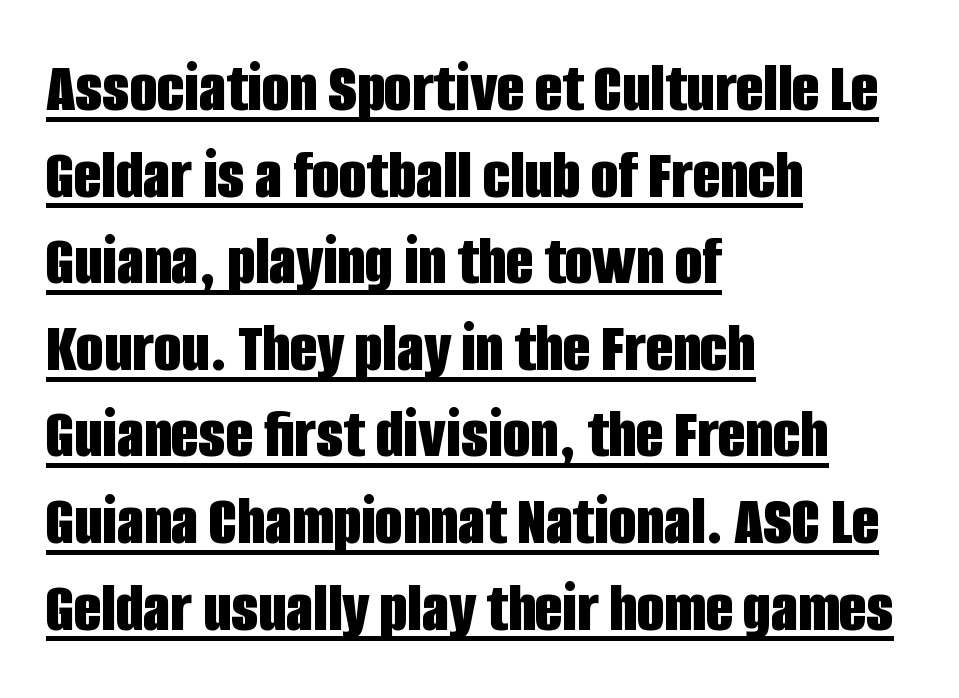
The specimen includes a rule beneath the text block's lines. This sample is left-justified, so line endings fall wherever the words run out. Honestly, the letter spacing is just normal — you wouldn't notice it. Nope, not italic — everything's standing straight.
